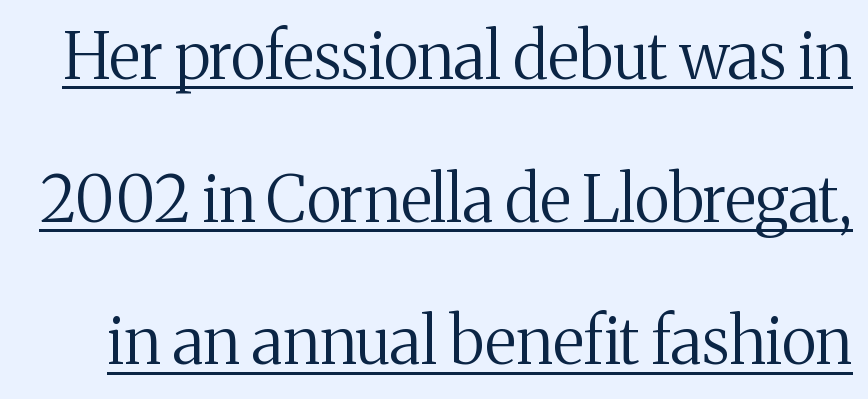
{"serif": "yes", "italic": "no", "bold": "no", "weight": "regular", "width": "normal", "stroke_contrast": "medium", "x_height": "medium", "monospaced": "no", "underline": "yes", "line_spacing": "loose", "line_spacing_ratio": 2.23, "letter_spacing": "normal", "letter_spacing_em": 0.0, "glyph_px": 64}
